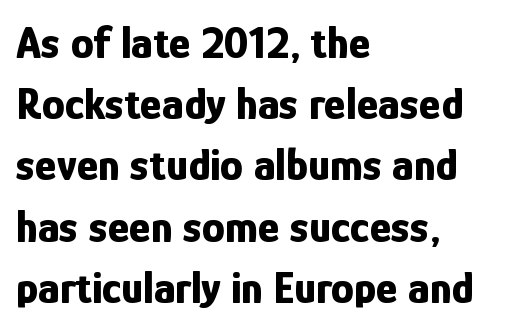
The image shows 46 px bold, condensed sans-serif type, upright; set left-aligned, normal line spacing (1.33x), normal letter spacing, not underlined; low stroke contrast and a medium x-height.
